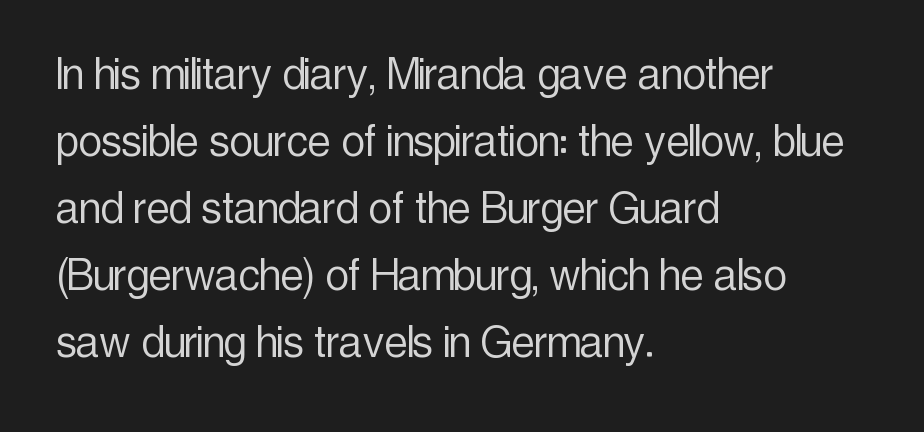
The image shows 52 px light, condensed sans-serif type, upright; set left-aligned, normal line spacing (1.29x), normal letter spacing, not underlined; a medium x-height.
